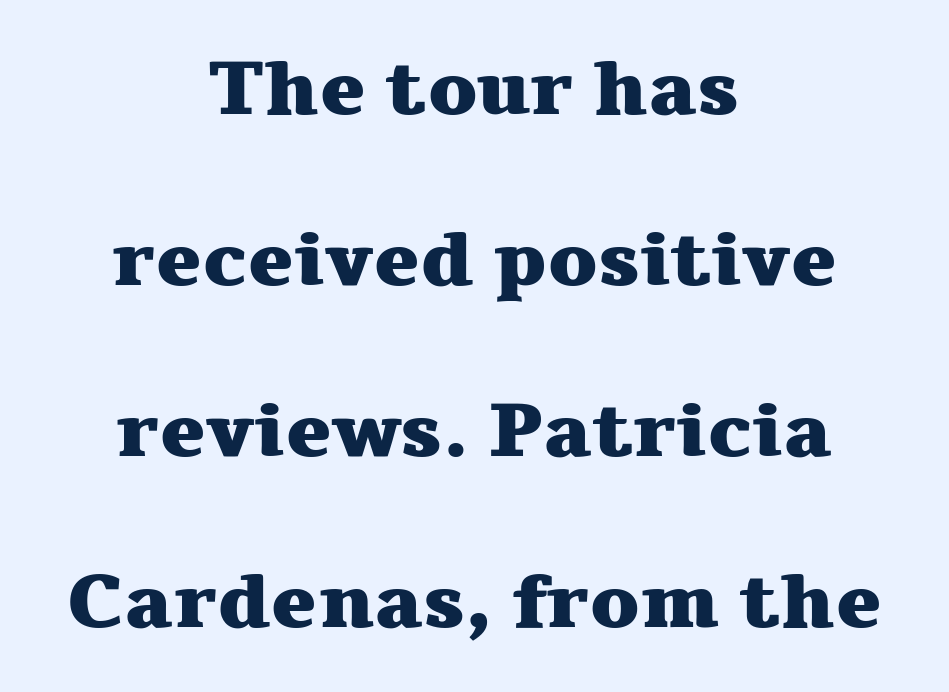
{"serif": "yes", "italic": "no", "bold": "yes", "weight": "heavy", "width": "wide", "stroke_contrast": "medium", "x_height": "medium", "monospaced": "no", "underline": "no", "align": "center", "line_spacing": "loose", "line_spacing_ratio": 2.22, "letter_spacing": "normal", "letter_spacing_em": 0.0, "glyph_px": 77}
